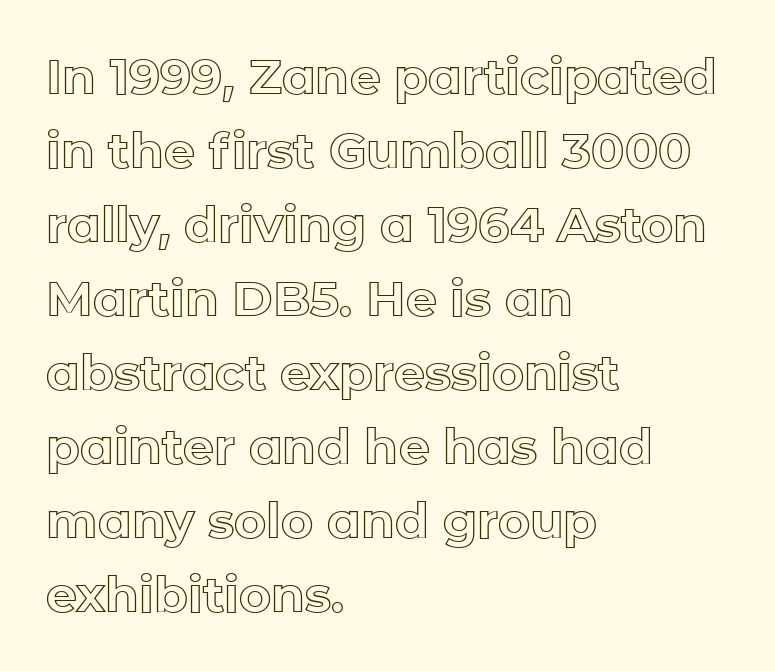
{"italic": "no", "width": "normal", "x_height": "medium", "monospaced": "no", "underline": "no", "align": "left", "line_spacing": "normal", "line_spacing_ratio": 1.51, "letter_spacing": "normal", "letter_spacing_em": 0.0, "glyph_px": 49}
